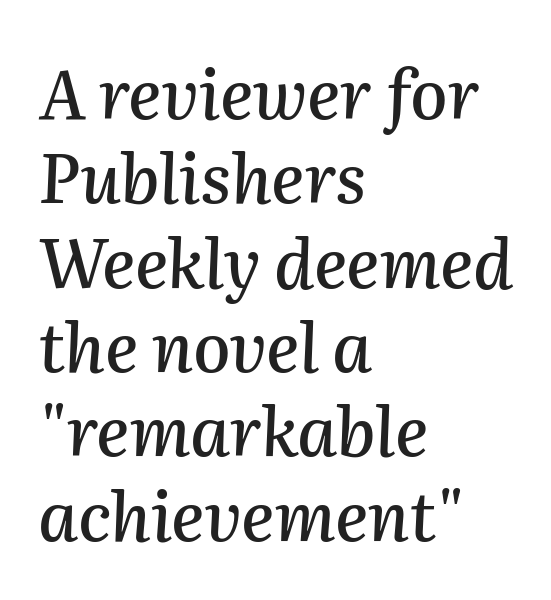
The paragraph has a hard left edge and a soft right edge. Proportional: the letters do not fall into vertical columns. Descenders hang freely into open space. Characters follow at the spacing the type designer built in. When letters slant like this, we call the style italic.
